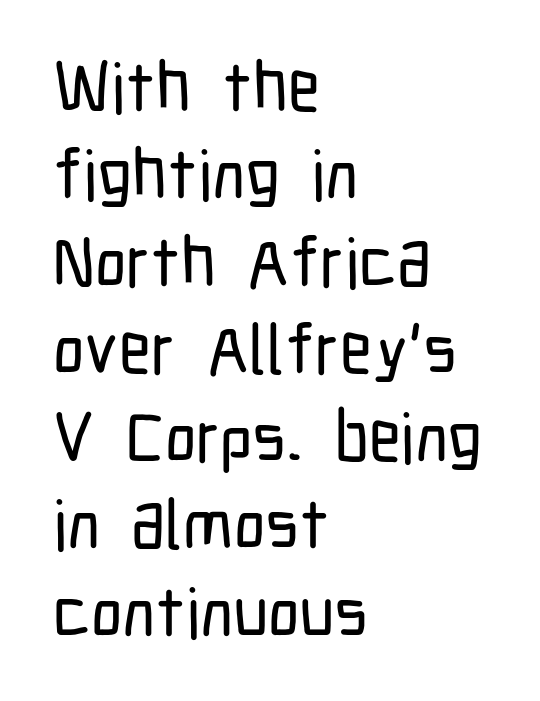
The image shows 70 px condensed sans-serif type, upright; set left-aligned, normal line spacing (1.25x), normal letter spacing, not underlined; low stroke contrast and a medium x-height.
